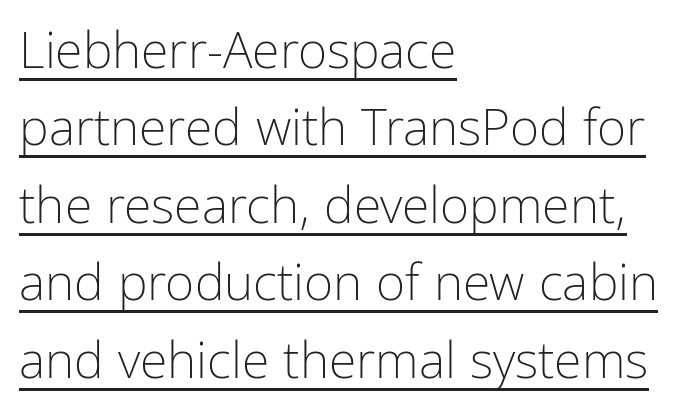
Where is the straight margin? On the left. One glance says typical: line gaps are just what's usual. Serifs: no, the terminals of the letterforms are clean. These lines were composed using upright roman letters. What decoration does the sample have? An underline.
